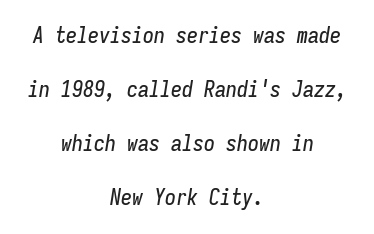
The rendering keeps characters at their native spacing. Underlining? Definitely not there. Horizontally, the lines are justified to the midpoint only. Quick note: italic. Notice the wide empty band between every row — that's loose leading.
